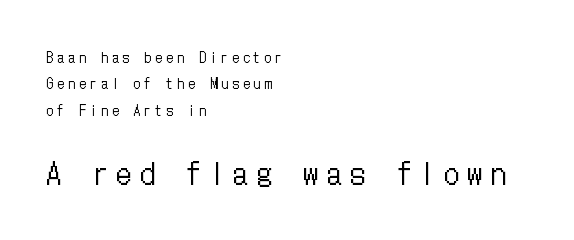
Q: Is the text bold? A: No.
Q: Is the text italic (slanted)? A: No, it is upright.
Q: Is the text underlined? A: No.
Q: How is the paragraph aligned? A: Left-aligned.
Q: Is the spacing between letters normal or unusually wide? A: Unusually wide.
Q: Which block of text is set in a larger size, the first (top) or the second (bottom)? A: The second (bottom) one.
Q: Width (condensed, normal, or wide)? A: Condensed.
Q: Stroke contrast? A: Low.
Q: x-height? A: Medium.
